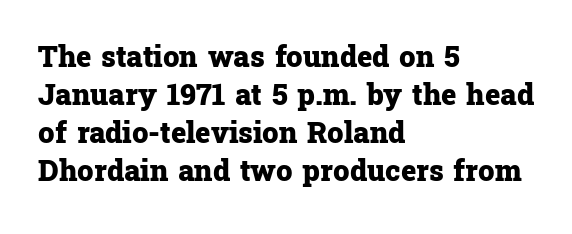
Q: Is the text bold? A: Yes.
Q: Is the text italic (slanted)? A: No, it is upright.
Q: Is the typeface a serif or a sans-serif typeface? A: Serif.
Q: Is the text underlined? A: No.
Q: How is the paragraph aligned? A: Left-aligned.
Q: Is the spacing between letters normal or unusually wide? A: Normal.
Q: Is the spacing between lines tight, normal or loose? A: Normal.
Q: Width (condensed, normal, or wide)? A: Normal.
Q: Stroke contrast? A: Low.
Q: x-height? A: Medium.
Q: Monospaced? A: No.
